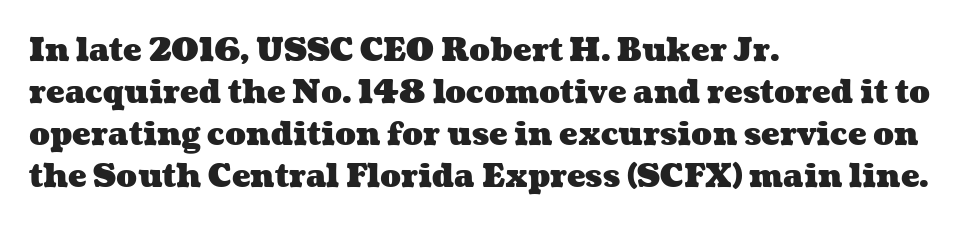
{"bold": "yes", "weight": "heavy", "width": "wide", "stroke_contrast": "medium", "x_height": "medium", "monospaced": "no", "underline": "no", "align": "left", "line_spacing": "normal", "line_spacing_ratio": 1.36, "letter_spacing": "normal", "letter_spacing_em": 0.0, "glyph_px": 31}
